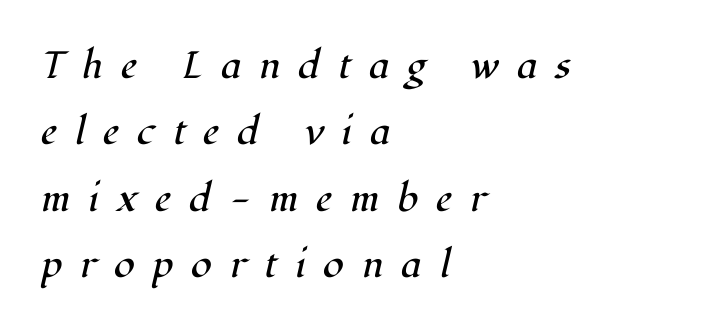
Quick note: italic. You can tell from the footed stems that serif type was used. The rag falls on the right side of this text block. This is not heavy type; no bold has been used.
